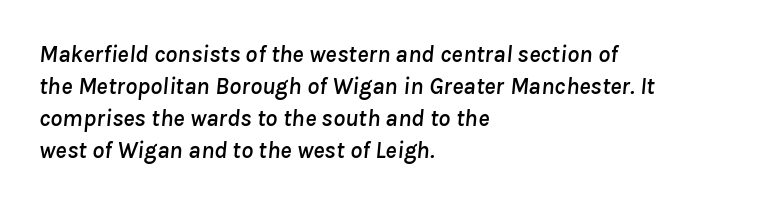
Q: Is the text italic (slanted)? A: Yes, it leans right by about 8 degrees.
Q: Is the text underlined? A: No.
Q: How is the paragraph aligned? A: Left-aligned.
Q: Is the spacing between letters normal or unusually wide? A: Normal.
Q: Is the spacing between lines tight, normal or loose? A: Normal.
